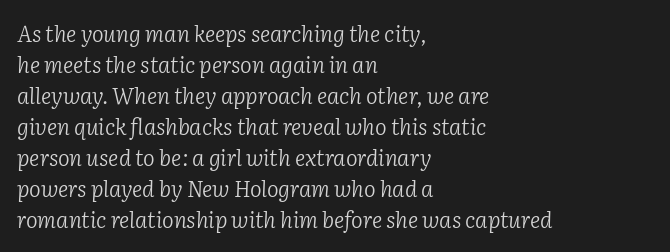
The image shows 22 px text type, italic (leaning right); set left-aligned, normal line spacing (1.41x), normal letter spacing, not underlined.
